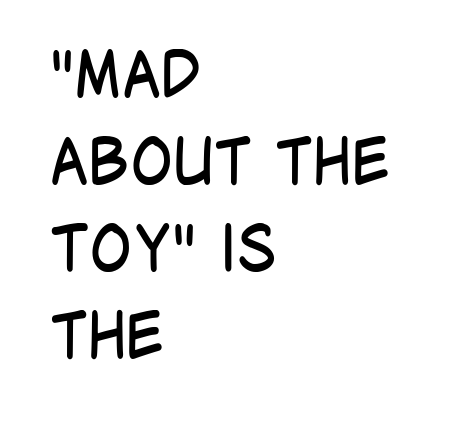
Q: Is the text bold? A: No.
Q: Is the text italic (slanted)? A: No, it is upright.
Q: Is the typeface a serif or a sans-serif typeface? A: Sans-serif.
Q: Is the text underlined? A: No.
Q: How is the paragraph aligned? A: Left-aligned.
Q: Is the spacing between letters normal or unusually wide? A: Normal.
Q: Is the spacing between lines tight, normal or loose? A: Normal.
Q: Width (condensed, normal, or wide)? A: Condensed.
Q: Stroke contrast? A: Low.
Q: x-height? A: Large.
Q: Monospaced? A: No.
